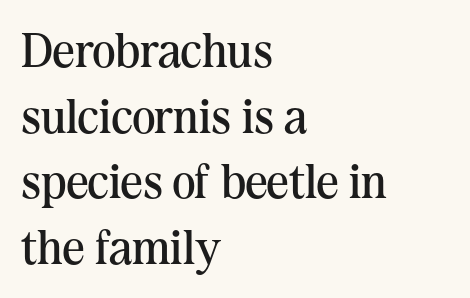
The image shows 49 px regular-weight serif type, upright; set left-aligned, normal line spacing (1.34x), normal letter spacing, not underlined; medium stroke contrast and a medium x-height.
